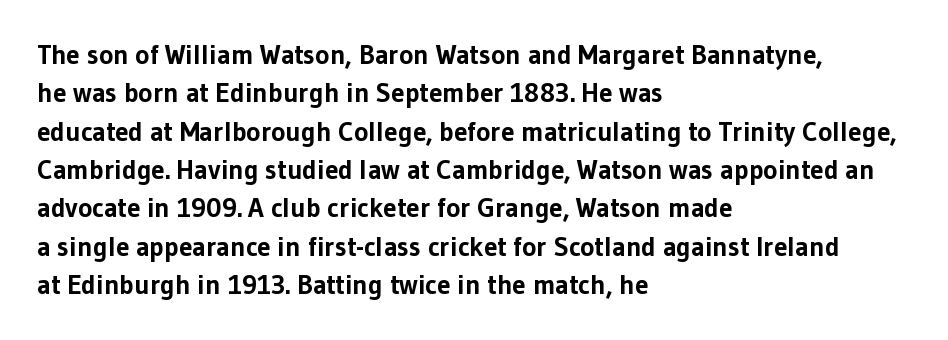
Glyph-to-glyph distance matches everyday printed text. Notice how thick the strokes are: this is what a full bold looks like. A normal amount of white space separates one row of letters from the next. Only glyphs here, with clear space below each row. Vertical strokes here are truly vertical.
